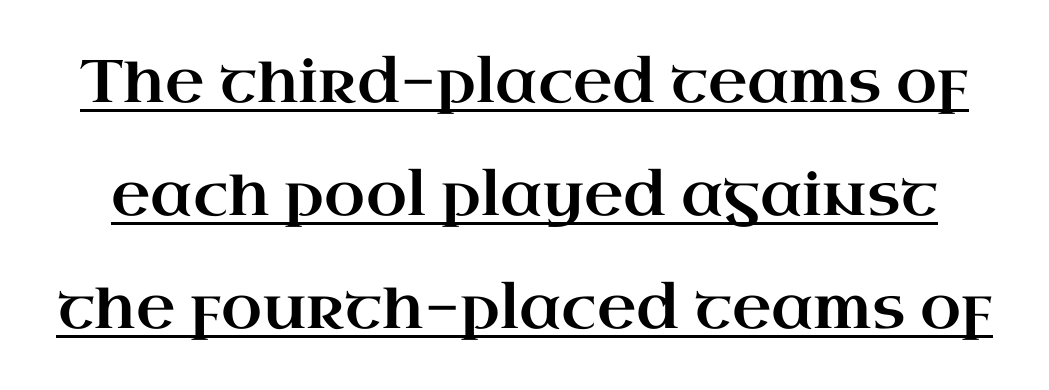
The image shows 60 px wide serif type, upright; set line spacing 1.88x, normal letter spacing, underlined; high stroke contrast and a small x-height.
